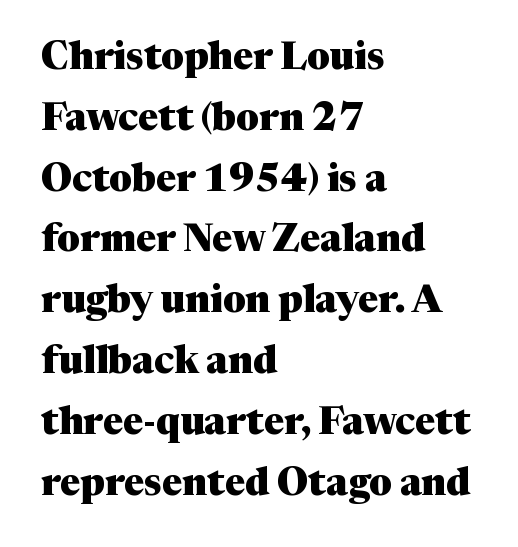
{"serif": "yes", "italic": "no", "bold": "yes", "weight": "heavy", "width": "normal", "stroke_contrast": "medium", "x_height": "medium", "monospaced": "no", "underline": "no", "align": "left", "line_spacing": "normal", "line_spacing_ratio": 1.6, "letter_spacing": "normal", "letter_spacing_em": 0.0, "glyph_px": 38}
